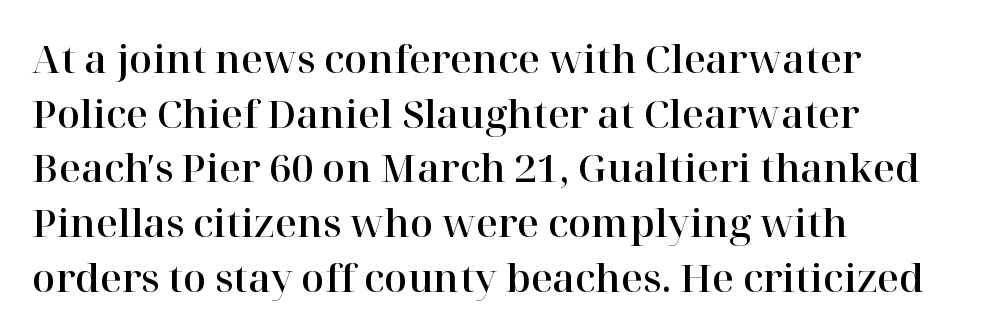
{"serif": "yes", "italic": "no", "width": "normal", "stroke_contrast": "high", "x_height": "medium", "monospaced": "no", "underline": "no", "align": "left", "line_spacing": "normal", "line_spacing_ratio": 1.44, "letter_spacing": "normal", "letter_spacing_em": 0.0, "glyph_px": 38}
